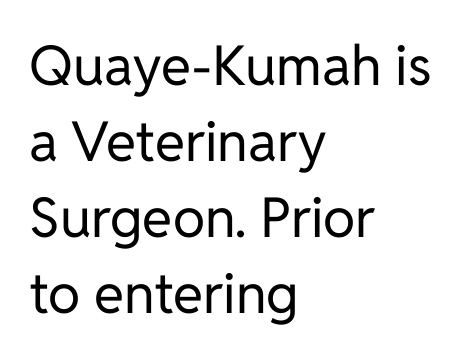
Q: Is the text bold? A: No.
Q: Is the text italic (slanted)? A: No, it is upright.
Q: Is the typeface a serif or a sans-serif typeface? A: Sans-serif.
Q: Is the text underlined? A: No.
Q: How is the paragraph aligned? A: Left-aligned.
Q: Is the spacing between letters normal or unusually wide? A: Normal.
Q: Is the spacing between lines tight, normal or loose? A: Normal.
Q: Width (condensed, normal, or wide)? A: Normal.
Q: Stroke contrast? A: Low.
Q: x-height? A: Medium.
Q: Monospaced? A: No.
